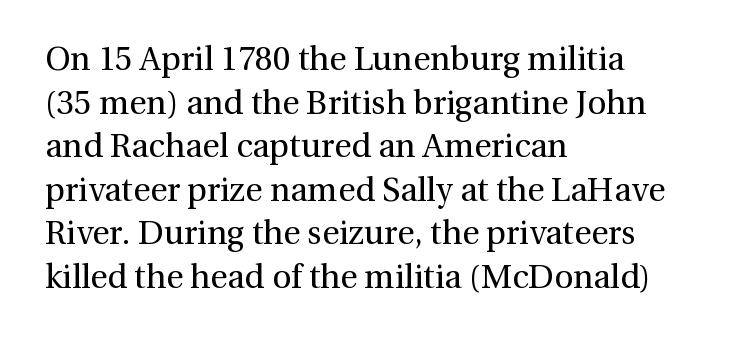
{"serif": "yes", "italic": "no", "bold": "no", "weight": "regular", "width": "normal", "x_height": "medium", "monospaced": "no", "underline": "no", "align": "left", "line_spacing": "normal", "line_spacing_ratio": 1.32, "letter_spacing": "normal", "letter_spacing_em": 0.0, "glyph_px": 33}
